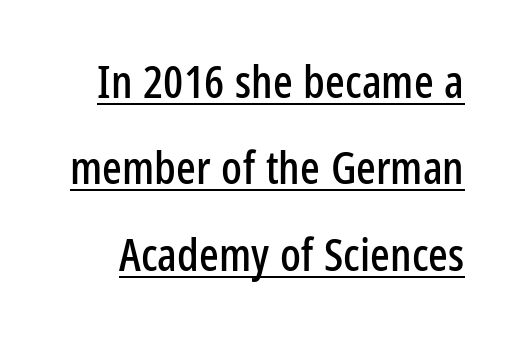
The font's upright variant was chosen for this text. The rendering uses natural spacing where letterforms have individual widths. Caption: lettering with a line underneath. Letter spacing: default.
